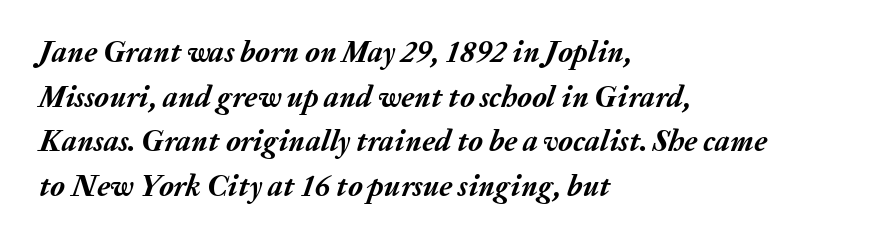
The image shows 30 px semibold type, italic (leaning right); set left-aligned, normal line spacing (1.49x), normal letter spacing, not underlined; medium stroke contrast and a medium x-height.
